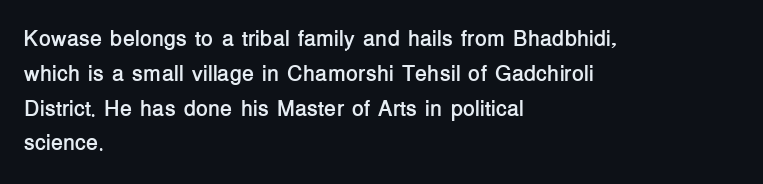
{"italic": "no", "bold": "yes", "underline": "no", "align": "left", "line_spacing": "normal", "line_spacing_ratio": 1.58, "letter_spacing": "normal", "letter_spacing_em": 0.0, "glyph_px": 22}
